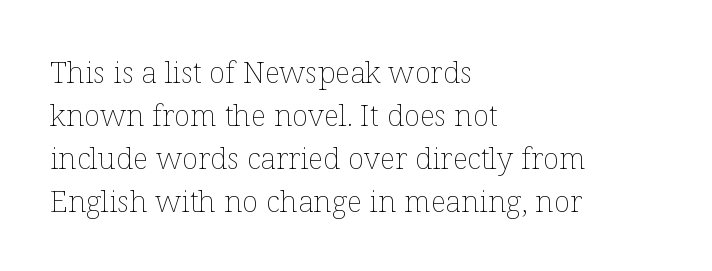
Teacher's note: observe the even left margin — that is flush-left alignment. The face used here is proportionally spaced, like ordinary book or web type. No word sits above an underline. A normal amount of white space separates one row of letters from the next. Compared with typical body copy, the letter spacing here is the same.
